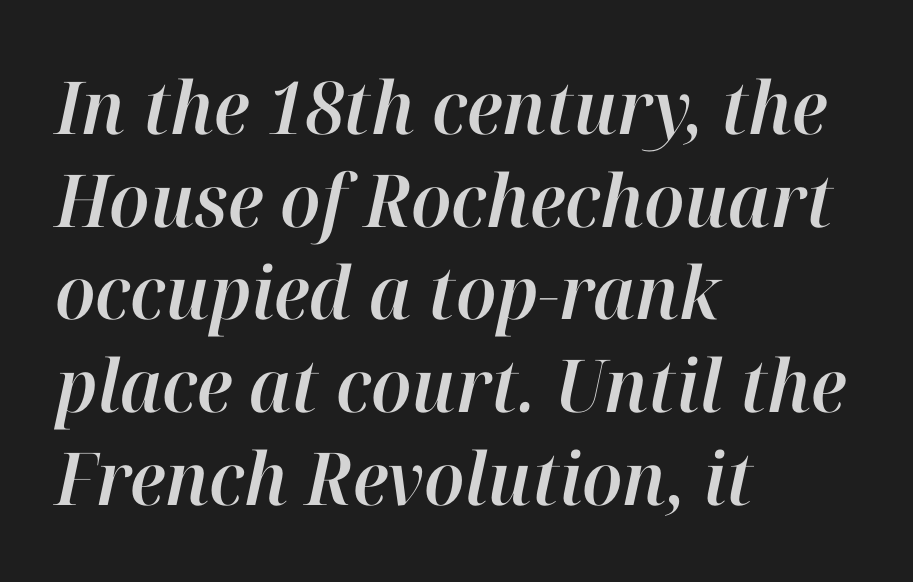
The image shows 73 px text type, italic (leaning right); set left-aligned, normal line spacing (1.27x), normal letter spacing, not underlined; high stroke contrast and a medium x-height.
